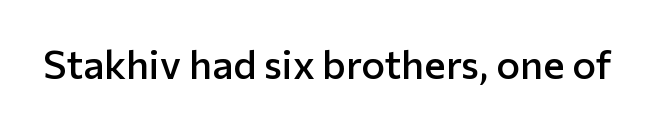
The rendering uses natural spacing where letterforms have individual widths. The area under the type is left untouched. Does the type have serifs? No, each stem ends abruptly. The specimen reads as upright at a glance. A somewhat darkened texture: the type is semibold rather than bold. You could call the tracking neutral — neither tight nor loose.
